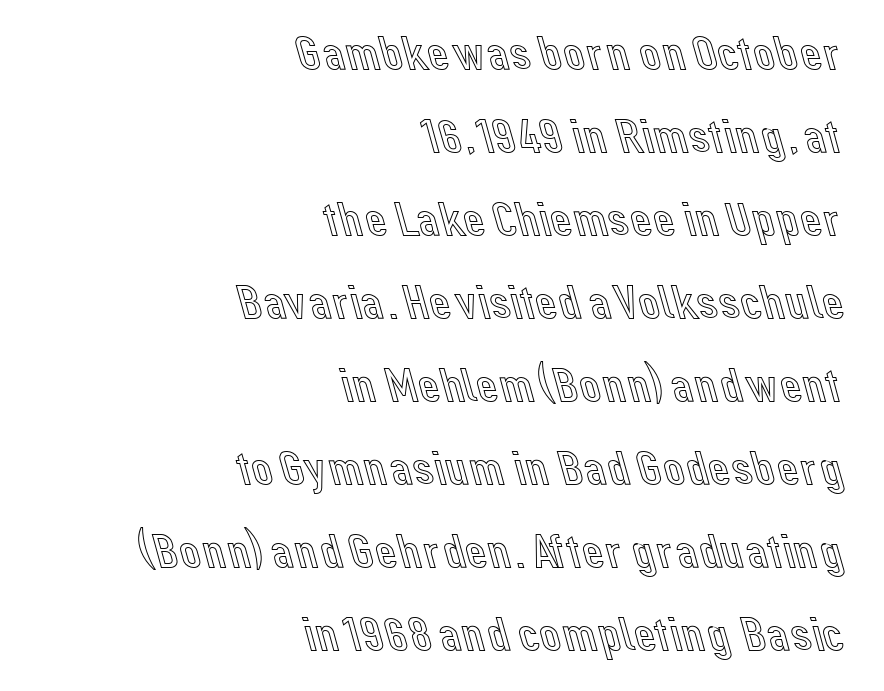
The image shows 48 px text type; set right-aligned, line spacing 1.73x, normal letter spacing, not underlined; a medium x-height.
